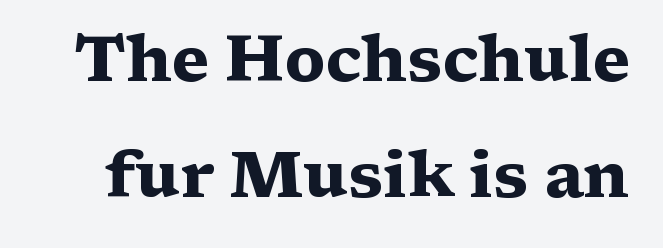
Q: Is the text bold? A: Yes.
Q: Is the text italic (slanted)? A: No, it is upright.
Q: Is the typeface a serif or a sans-serif typeface? A: Serif.
Q: Is the text underlined? A: No.
Q: Is the spacing between letters normal or unusually wide? A: Normal.
Q: Width (condensed, normal, or wide)? A: Wide.
Q: Stroke contrast? A: Medium.
Q: x-height? A: Medium.
Q: Monospaced? A: No.
